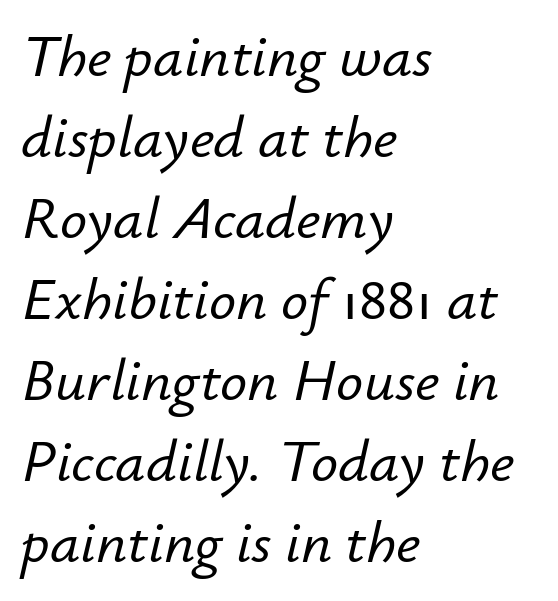
{"italic": "yes", "lean": "right", "slant_degrees": 12, "width": "normal", "stroke_contrast": "low", "x_height": "small", "monospaced": "no", "underline": "no", "align": "left", "line_spacing": "normal", "line_spacing_ratio": 1.35, "letter_spacing": "normal", "letter_spacing_em": 0.0, "glyph_px": 60}
